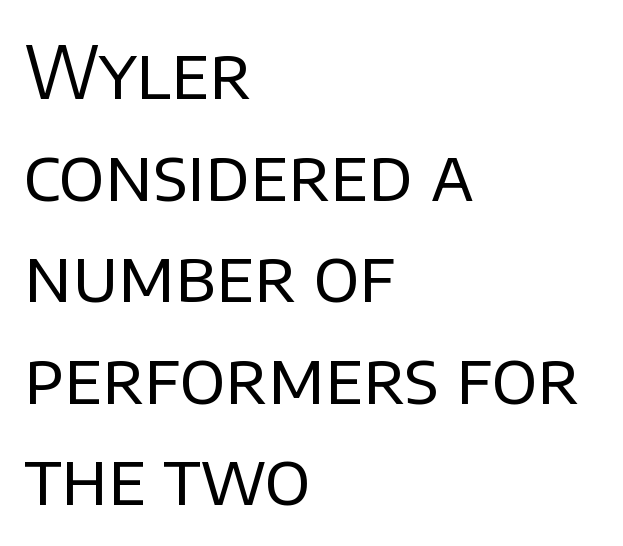
Q: Is the text bold? A: No.
Q: Is the text italic (slanted)? A: No, it is upright.
Q: Is the typeface a serif or a sans-serif typeface? A: Sans-serif.
Q: Is the text underlined? A: No.
Q: How is the paragraph aligned? A: Left-aligned.
Q: Is the spacing between letters normal or unusually wide? A: Normal.
Q: Is the spacing between lines tight, normal or loose? A: Normal.
Q: Width (condensed, normal, or wide)? A: Normal.
Q: Stroke contrast? A: Low.
Q: x-height? A: Large.
Q: Monospaced? A: No.
